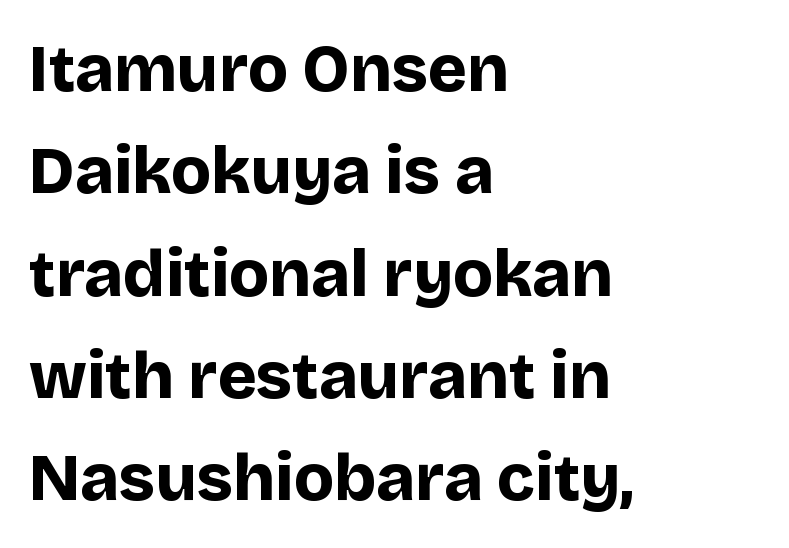
Q: Is the text bold? A: Yes.
Q: Is the text italic (slanted)? A: No, it is upright.
Q: Is the typeface a serif or a sans-serif typeface? A: Sans-serif.
Q: Is the text underlined? A: No.
Q: How is the paragraph aligned? A: Left-aligned.
Q: Is the spacing between letters normal or unusually wide? A: Normal.
Q: Is the spacing between lines tight, normal or loose? A: Normal.
Q: Width (condensed, normal, or wide)? A: Normal.
Q: Stroke contrast? A: Low.
Q: x-height? A: Large.
Q: Monospaced? A: No.
